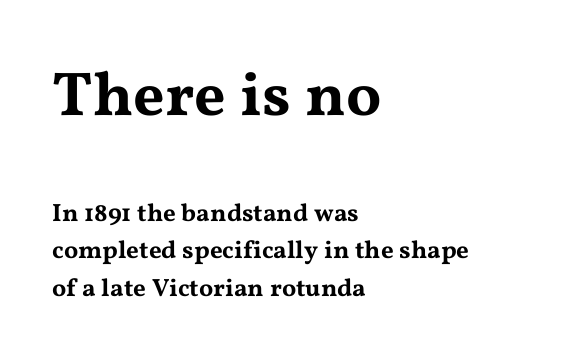
The gap between lines stays unmarked. Do the characters align in a grid? No, the font is proportional. Is there any slant? The stems are plumb. Is this a sans? No — the strokes have serifs.
